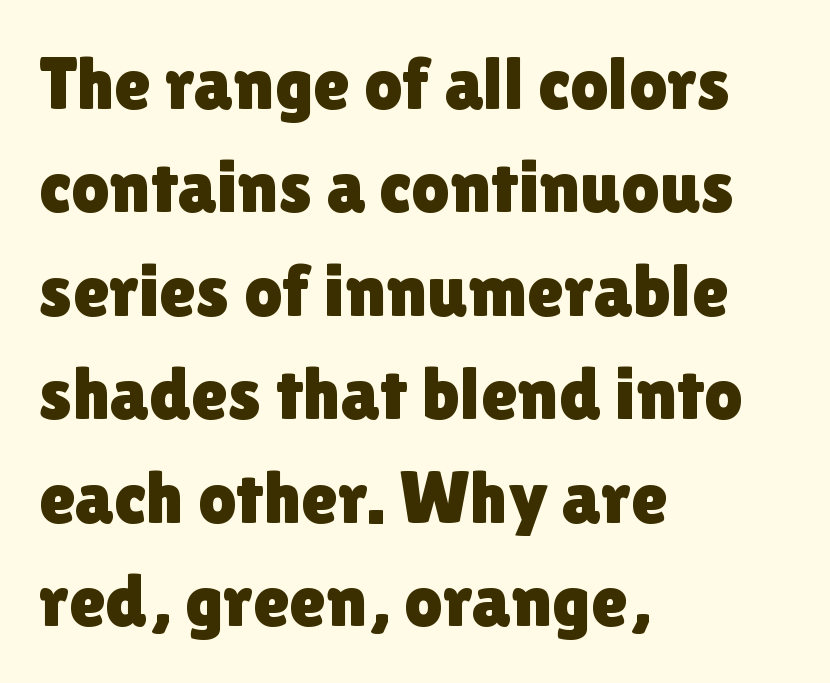
Q: Is the text italic (slanted)? A: No, it is upright.
Q: Is the typeface a serif or a sans-serif typeface? A: Sans-serif.
Q: Is the text underlined? A: No.
Q: How is the paragraph aligned? A: Left-aligned.
Q: Is the spacing between letters normal or unusually wide? A: Normal.
Q: Is the spacing between lines tight, normal or loose? A: Normal.
Q: Width (condensed, normal, or wide)? A: Normal.
Q: x-height? A: Medium.
Q: Monospaced? A: No.
